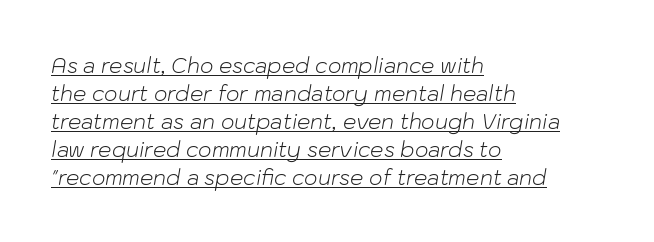
The image shows 21 px text type, italic (leaning right); set left-aligned, normal line spacing (1.33x), normal letter spacing, underlined.
